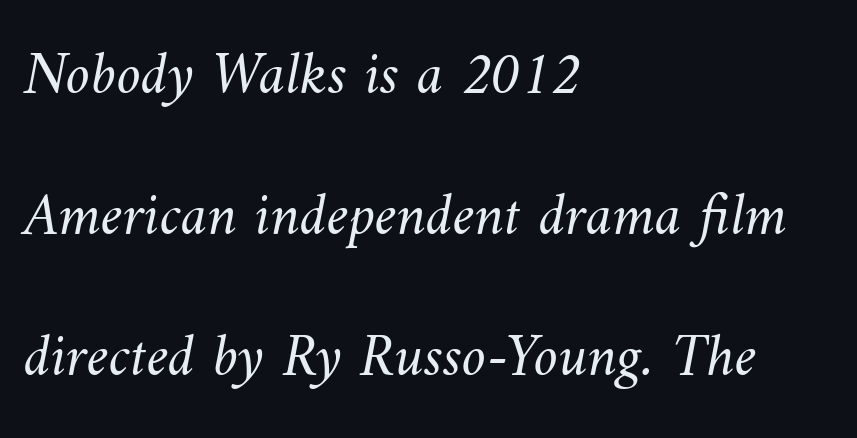
Q: Is the text bold? A: No.
Q: Is the text underlined? A: No.
Q: How is the paragraph aligned? A: Left-aligned.
Q: Is the spacing between letters normal or unusually wide? A: Normal.
Q: Is the spacing between lines tight, normal or loose? A: Loose.
Q: Width (condensed, normal, or wide)? A: Normal.
Q: Stroke contrast? A: Medium.
Q: x-height? A: Small.
Q: Monospaced? A: No.
